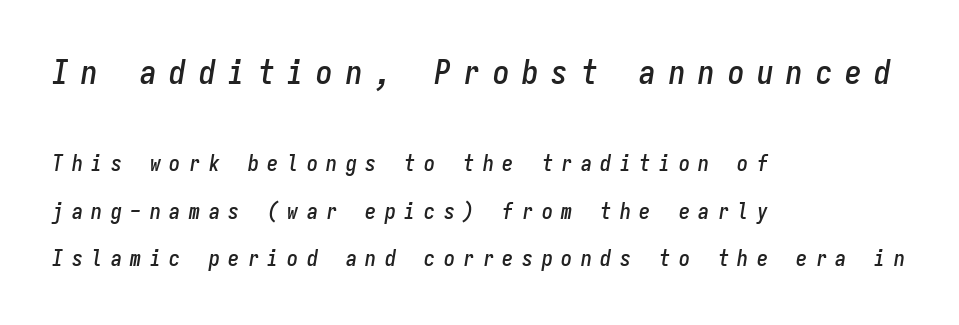
{"italic": "yes", "lean": "right", "slant_degrees": 9, "width": "condensed", "stroke_contrast": "low", "x_height": "medium", "monospaced": "yes", "underline": "no", "align": "left", "line_spacing": "loose", "line_spacing_ratio": 2.15, "letter_spacing": "wide", "letter_spacing_em": 0.39, "larger_block": "first", "size_ratio": 1.5, "glyph_px": 33}
